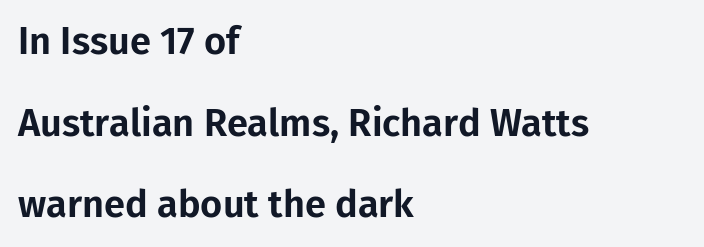
Q: Is the text italic (slanted)? A: No, it is upright.
Q: Is the typeface a serif or a sans-serif typeface? A: Sans-serif.
Q: Is the text underlined? A: No.
Q: How is the paragraph aligned? A: Left-aligned.
Q: Is the spacing between letters normal or unusually wide? A: Normal.
Q: Is the spacing between lines tight, normal or loose? A: Loose.
Q: Width (condensed, normal, or wide)? A: Normal.
Q: Stroke contrast? A: Low.
Q: x-height? A: Medium.
Q: Monospaced? A: No.
